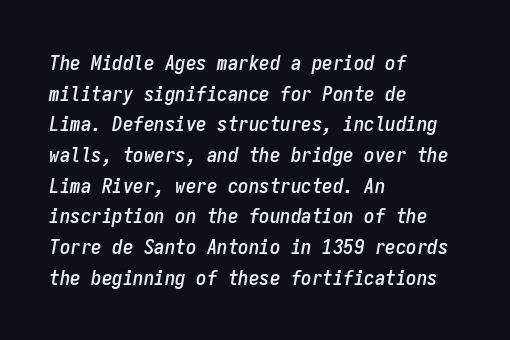
The image shows 21 px text type, italic (leaning right); set left-aligned, normal line spacing (1.46x), normal letter spacing, not underlined.
